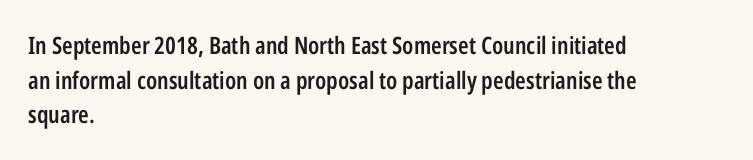
Inter-character spacing is left at the font's built-in metrics. Is there any slant? The stems are plumb. Reading down the block, your eye returns to a fixed left position each line. A semibold gives these letters moderate extra thickness, short of bold.
